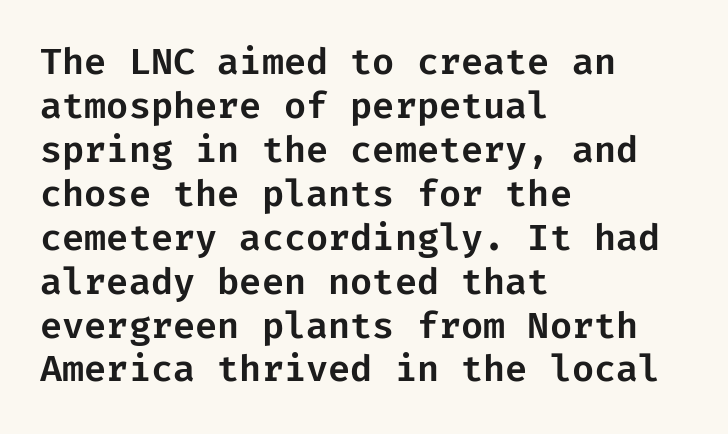
You could call the tracking neutral — neither tight nor loose. Where is the straight margin? On the left. The space beneath each line is pristine and unruled. Unlike a traditional serif, this face leaves its strokes unadorned. Nope, not italic — everything's standing straight.
